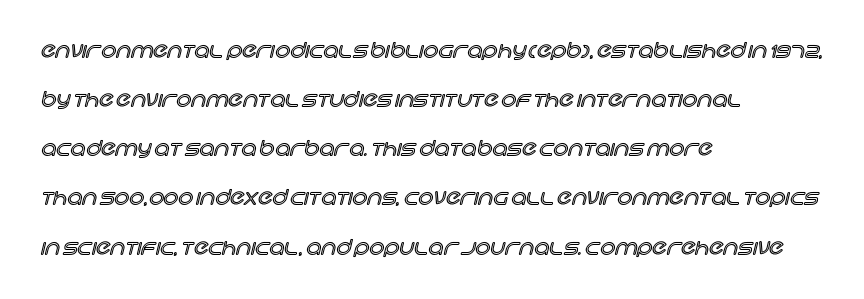
{"underline": "no", "align": "left", "line_spacing": "loose", "line_spacing_ratio": 2.34, "letter_spacing": "normal", "letter_spacing_em": 0.0, "glyph_px": 21}
